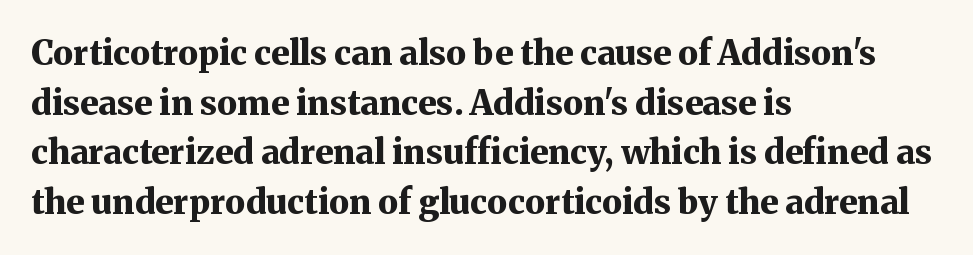
Q: Is the text bold? A: Yes.
Q: Is the text italic (slanted)? A: No, it is upright.
Q: Is the typeface a serif or a sans-serif typeface? A: Serif.
Q: Is the text underlined? A: No.
Q: How is the paragraph aligned? A: Left-aligned.
Q: Is the spacing between letters normal or unusually wide? A: Normal.
Q: Is the spacing between lines tight, normal or loose? A: Normal.
Q: Width (condensed, normal, or wide)? A: Normal.
Q: Stroke contrast? A: Medium.
Q: x-height? A: Medium.
Q: Monospaced? A: No.
